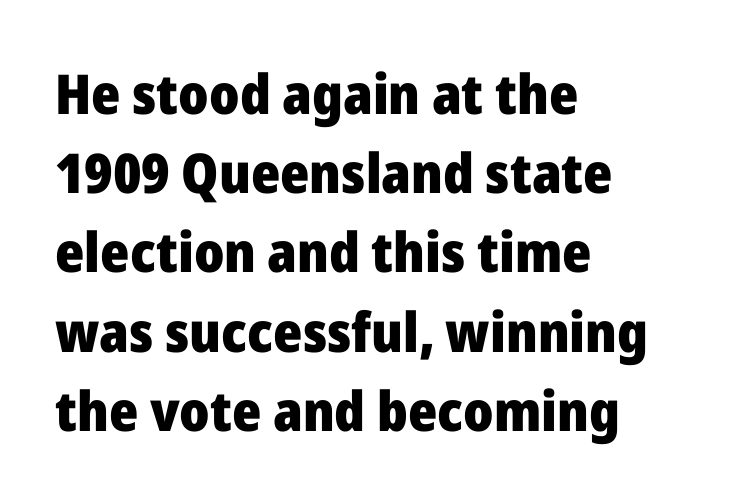
Q: Is the text bold? A: Yes.
Q: Is the text italic (slanted)? A: No, it is upright.
Q: Is the typeface a serif or a sans-serif typeface? A: Sans-serif.
Q: Is the text underlined? A: No.
Q: How is the paragraph aligned? A: Left-aligned.
Q: Is the spacing between letters normal or unusually wide? A: Normal.
Q: Is the spacing between lines tight, normal or loose? A: Normal.
Q: Width (condensed, normal, or wide)? A: Normal.
Q: Stroke contrast? A: Low.
Q: x-height? A: Medium.
Q: Monospaced? A: No.
